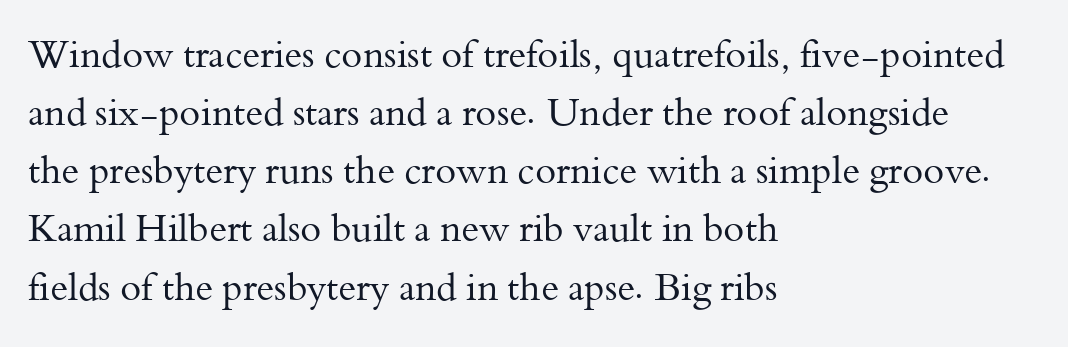
Q: Is the text bold? A: No.
Q: Is the text italic (slanted)? A: No, it is upright.
Q: Is the typeface a serif or a sans-serif typeface? A: Serif.
Q: Is the text underlined? A: No.
Q: How is the paragraph aligned? A: Left-aligned.
Q: Is the spacing between letters normal or unusually wide? A: Normal.
Q: Is the spacing between lines tight, normal or loose? A: Normal.
Q: Width (condensed, normal, or wide)? A: Normal.
Q: Stroke contrast? A: Medium.
Q: x-height? A: Small.
Q: Monospaced? A: No.
